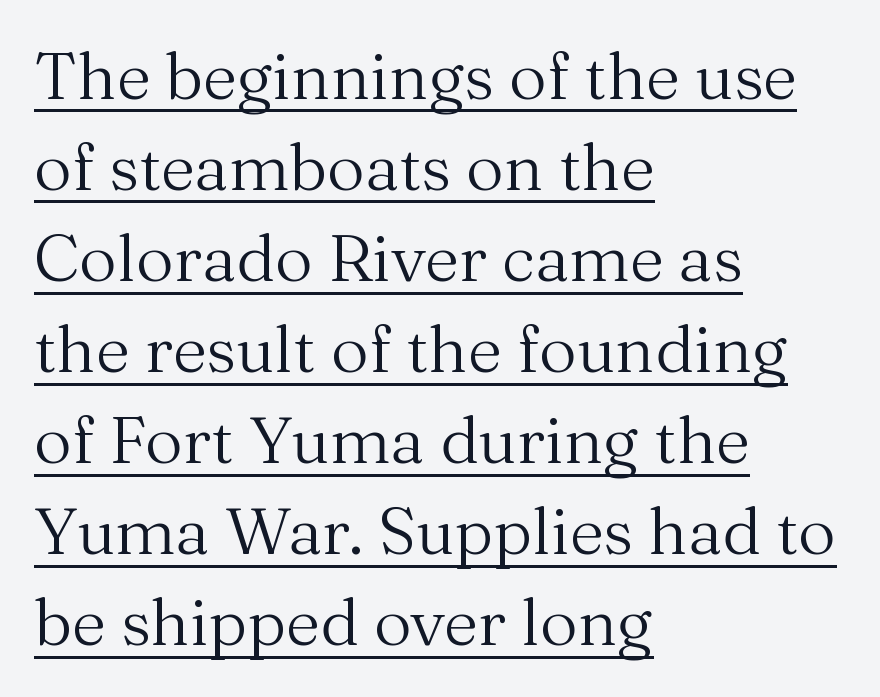
The image shows 66 px regular-weight serif type, upright; set left-aligned, normal line spacing (1.38x), normal letter spacing, underlined; medium stroke contrast and a medium x-height.
